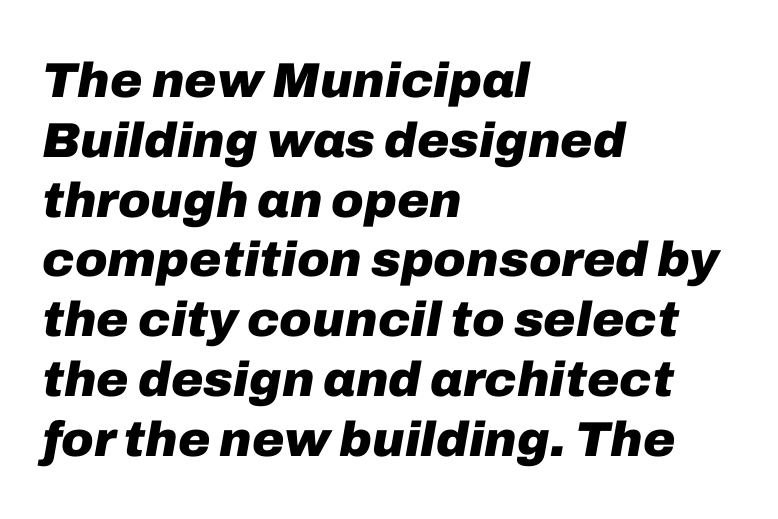
The image shows 49 px heavy type, italic (leaning right); set left-aligned, line spacing 1.22x, normal letter spacing, not underlined; low stroke contrast and a medium x-height.
